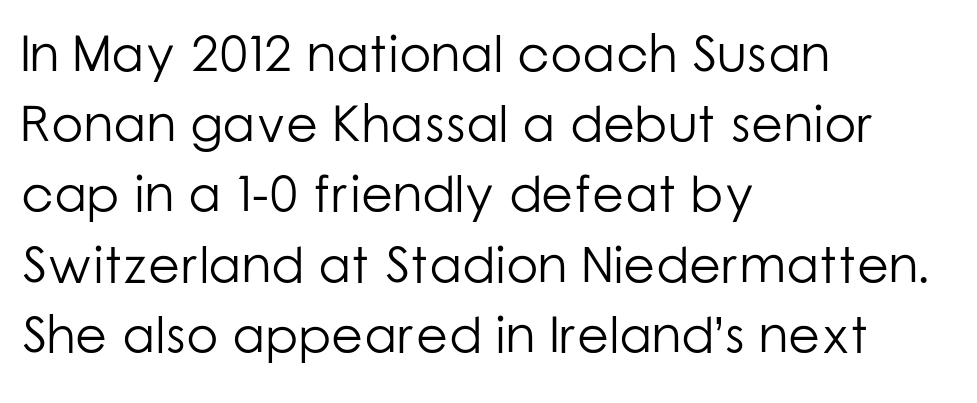
{"serif": "no", "italic": "no", "bold": "no", "weight": "light", "width": "normal", "stroke_contrast": "low", "x_height": "medium", "monospaced": "no", "underline": "no", "align": "left", "line_spacing": "normal", "line_spacing_ratio": 1.35, "letter_spacing": "normal", "letter_spacing_em": 0.0, "glyph_px": 52}
